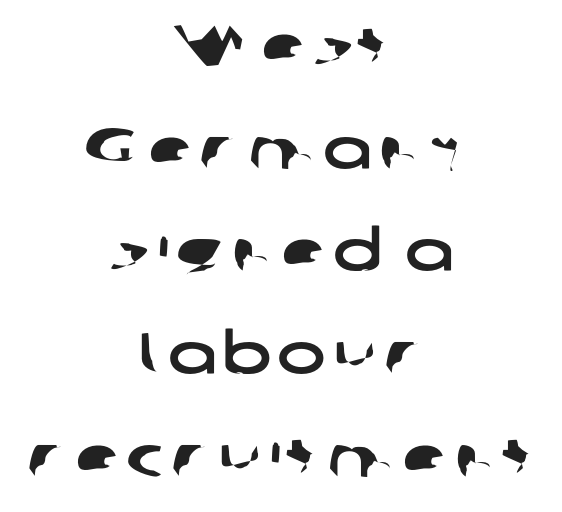
The image shows 58 px wide sans-serif type; set centered, line spacing 1.77x, not underlined; low stroke contrast and a medium x-height.
